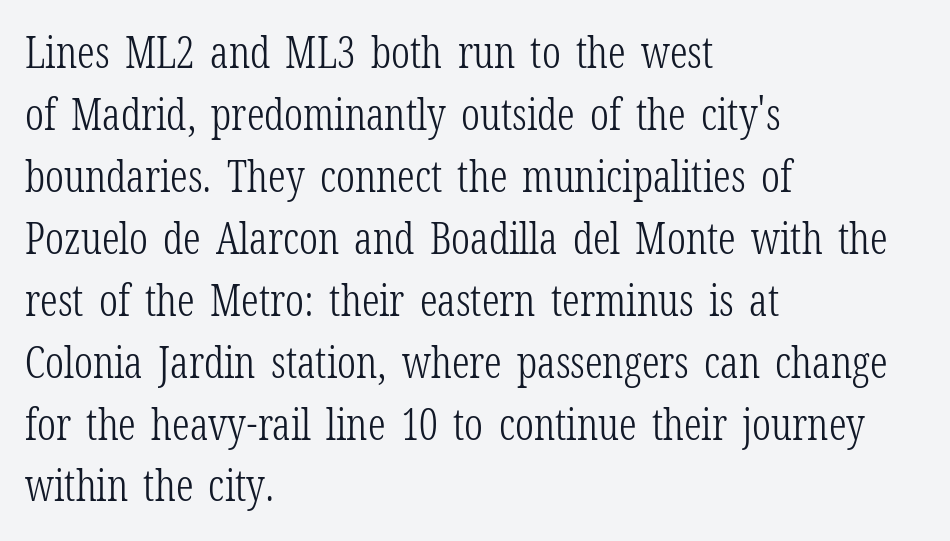
Notice how the stems are strictly vertical — no italics here. Each new line begins a customary step beneath the previous one. A bare baseline throughout the passage. The compositor pushed each line to the left boundary.
